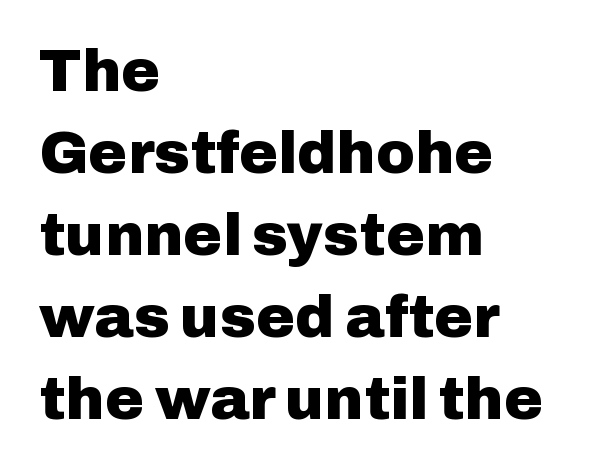
{"serif": "no", "italic": "no", "bold": "yes", "weight": "heavy", "width": "normal", "stroke_contrast": "low", "x_height": "medium", "monospaced": "no", "underline": "no", "align": "left", "line_spacing": "normal", "line_spacing_ratio": 1.39, "letter_spacing": "normal", "letter_spacing_em": 0.0, "glyph_px": 59}
